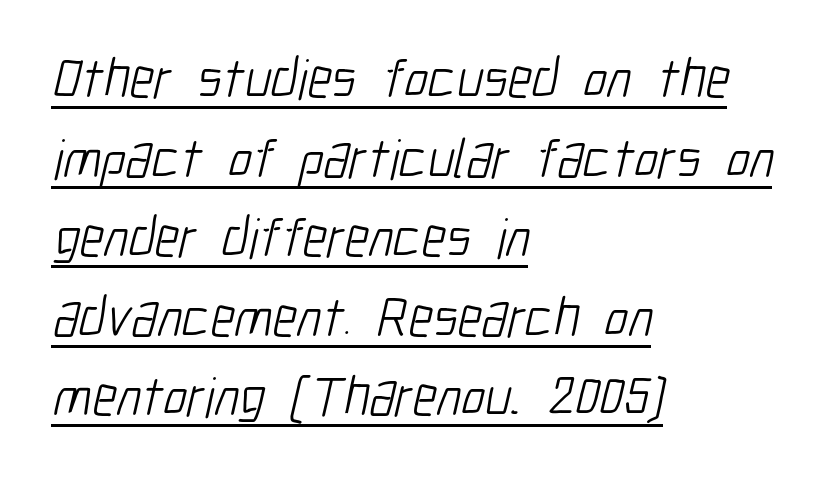
The image shows 56 px light, condensed sans-serif type; set left-aligned, normal line spacing (1.42x), normal letter spacing, underlined; low stroke contrast and a medium x-height.
